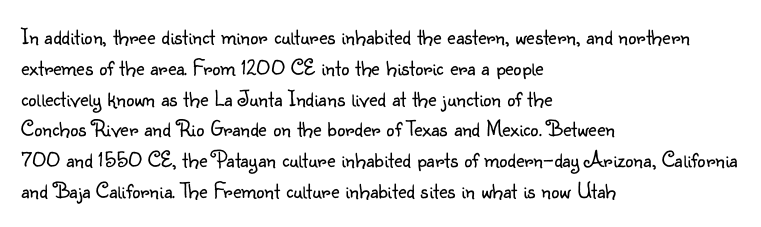
Q: Is the text bold? A: No.
Q: Is the text italic (slanted)? A: No, it is upright.
Q: Is the text underlined? A: No.
Q: How is the paragraph aligned? A: Left-aligned.
Q: Is the spacing between letters normal or unusually wide? A: Normal.
Q: Is the spacing between lines tight, normal or loose? A: Normal.
